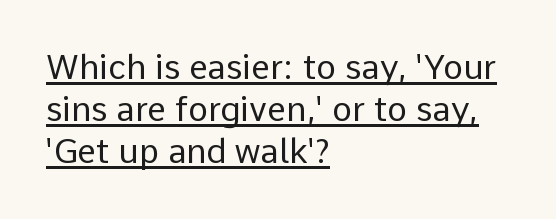
The image shows 34 px regular-weight sans-serif type, upright; set left-aligned, line spacing 1.24x, normal letter spacing, underlined; low stroke contrast and a medium x-height.
